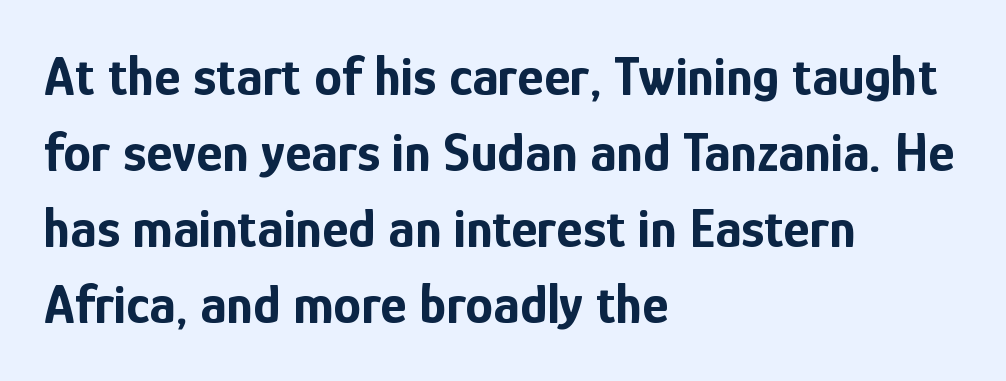
The image shows 56 px bold, condensed sans-serif type, upright; set left-aligned, normal line spacing (1.36x), normal letter spacing, not underlined; low stroke contrast and a medium x-height.
